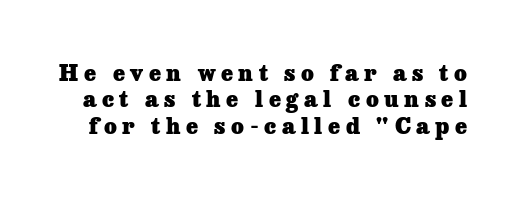
The face used here has the dense, thick strokes of a bold. The zone under the glyphs is completely vacant. The typography opts for an upright posture over an oblique one. Here the glyphs are tracked loosely, breaking word shapes into spaced letters.
